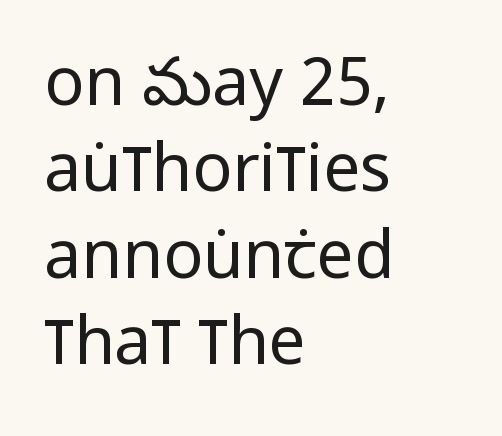
The image shows 66 px regular-weight, condensed sans-serif type, upright; set left-aligned, normal line spacing (1.31x), normal letter spacing, not underlined; low stroke contrast and a large x-height.
